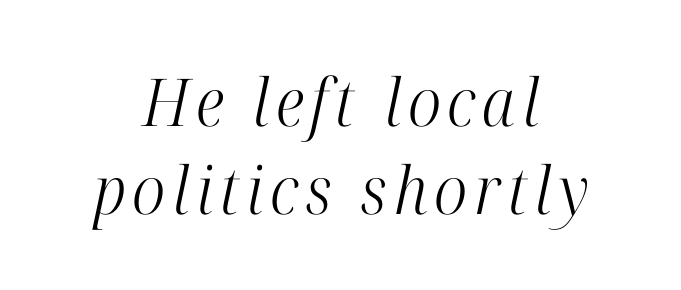
Q: Is the text bold? A: No.
Q: Is the text italic (slanted)? A: Yes, it leans right by about 12 degrees.
Q: Is the typeface a serif or a sans-serif typeface? A: Serif.
Q: Is the text underlined? A: No.
Q: How is the paragraph aligned? A: Centered.
Q: Is the spacing between lines tight, normal or loose? A: Normal.
Q: Width (condensed, normal, or wide)? A: Condensed.
Q: Stroke contrast? A: High.
Q: x-height? A: Medium.
Q: Monospaced? A: No.
